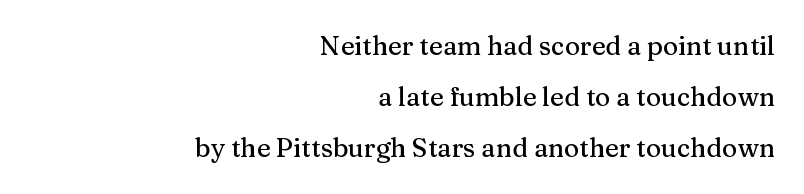
If you drew a line through each stem, it would be perfectly vertical. Is the letter spacing exaggerated? No — it looks like the ordinary default. Vertically, the passage feels expansive, rows floating well apart. Line endings align vertically; line beginnings do not.
